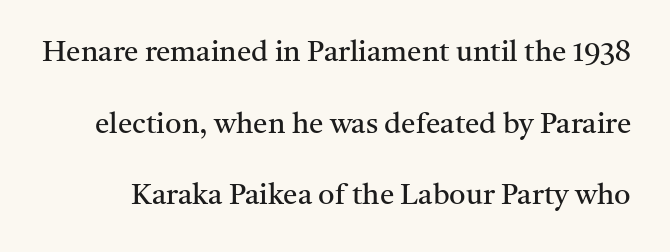
Is this a fixed-width face? No — the glyphs have proportional, varying widths. Unbolded letterforms with no extra heft. The type is set solid horizontally, with unmodified tracking. Yep, those are serifs on the letters. Every character sits straight up, as roman type does. The string is rendered with underlining switched off.
